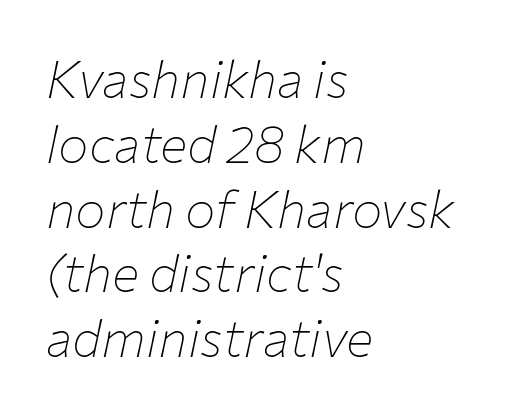
Q: Is the text bold? A: No.
Q: Is the text italic (slanted)? A: Yes, it leans right by about 12 degrees.
Q: Is the text underlined? A: No.
Q: How is the paragraph aligned? A: Left-aligned.
Q: Is the spacing between letters normal or unusually wide? A: Normal.
Q: Is the spacing between lines tight, normal or loose? A: Normal.
Q: Width (condensed, normal, or wide)? A: Normal.
Q: Stroke contrast? A: Low.
Q: x-height? A: Medium.
Q: Monospaced? A: No.
